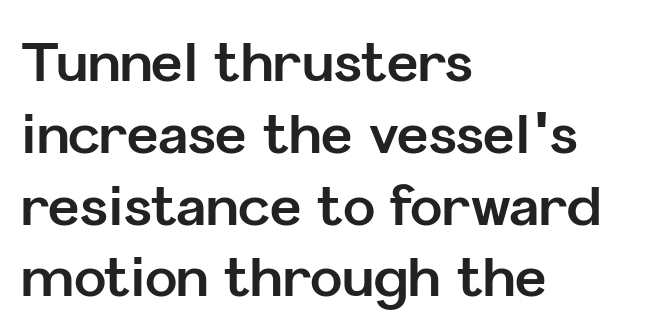
Designer's note — italics off, roman on. Note the varied advance widths — an 'i' is clearly narrower than an 'm'. Students, note that the glyphs here touch the page at normal intervals. Whoever set this chose a conventional vertical rhythm. The face used here has the dense, thick strokes of a bold.
